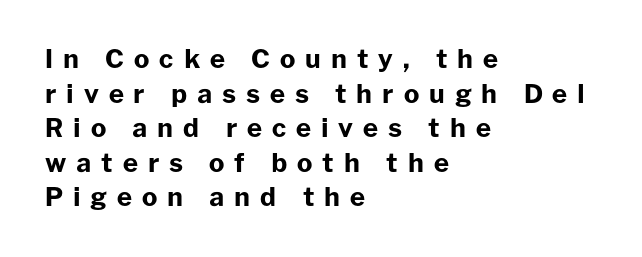
{"italic": "no", "bold": "yes", "underline": "no", "align": "left", "line_spacing": "normal", "line_spacing_ratio": 1.33, "letter_spacing": "wide", "letter_spacing_em": 0.38, "glyph_px": 26}
